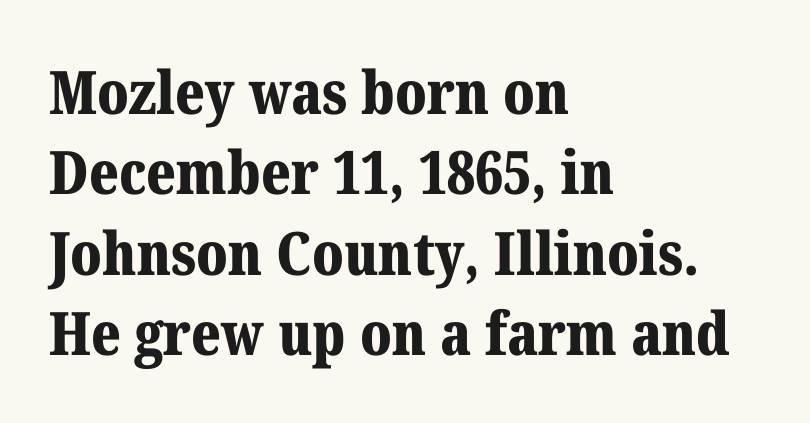
The image shows 60 px bold serif type, upright; set left-aligned, normal line spacing (1.34x), normal letter spacing, not underlined; medium stroke contrast and a medium x-height.
